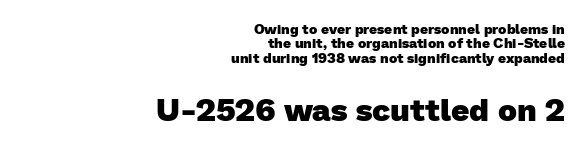
The image shows 32 px heavy sans-serif type; set right-aligned, tight line spacing (1.03x), normal letter spacing, not underlined; the second (bottom) block is 2.29x larger; low stroke contrast and a medium x-height.
